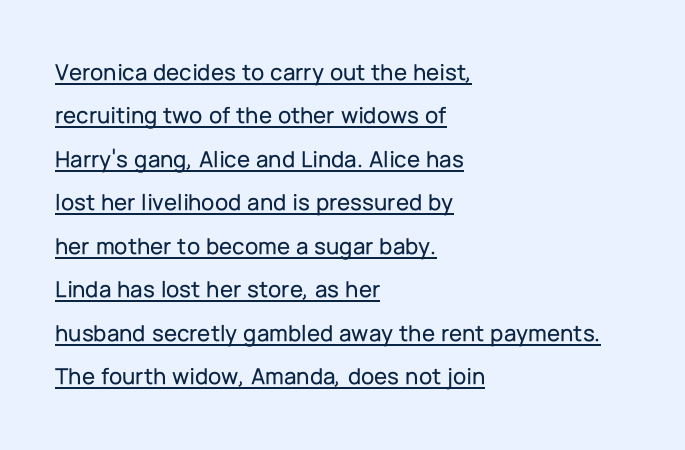
The image shows 24 px text type, upright; set left-aligned, line spacing 1.81x, normal letter spacing, underlined.
